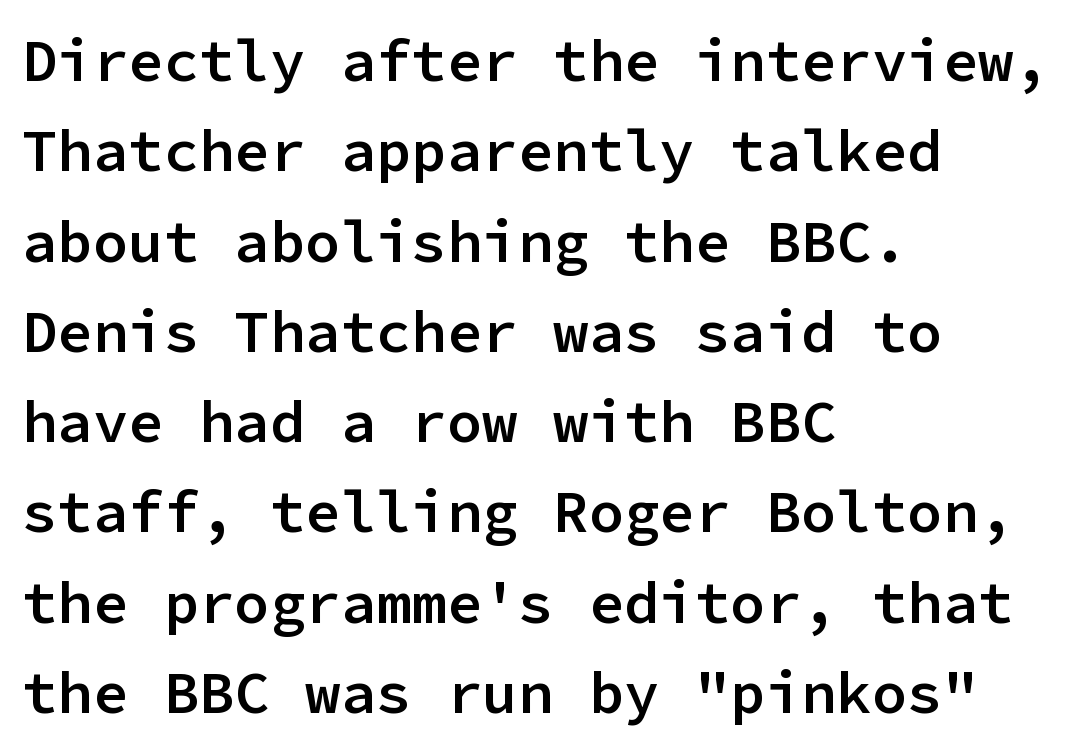
Q: Is the text bold? A: Semi-bold.
Q: Is the text italic (slanted)? A: No, it is upright.
Q: Is the typeface a serif or a sans-serif typeface? A: Sans-serif.
Q: Is the text underlined? A: No.
Q: How is the paragraph aligned? A: Left-aligned.
Q: Is the spacing between letters normal or unusually wide? A: Normal.
Q: Is the spacing between lines tight, normal or loose? A: Normal.
Q: Width (condensed, normal, or wide)? A: Normal.
Q: Stroke contrast? A: Low.
Q: x-height? A: Medium.
Q: Monospaced? A: Yes.
